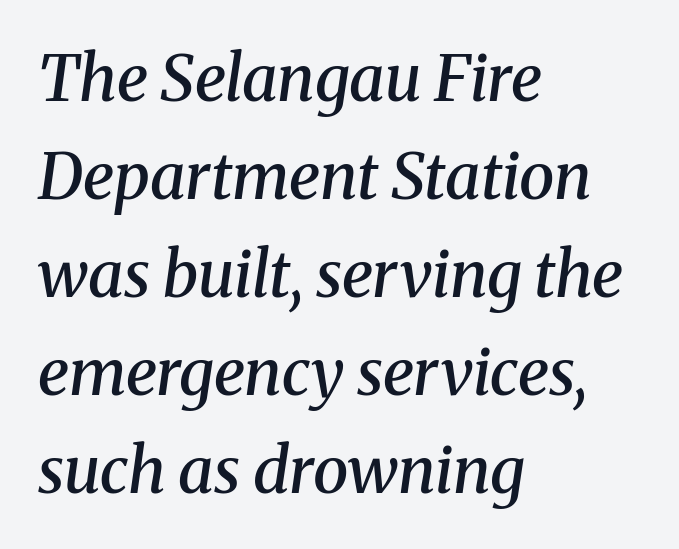
The image shows 64 px semibold serif type, italic (leaning right); set left-aligned, normal line spacing (1.53x), normal letter spacing, not underlined; medium stroke contrast and a medium x-height.
